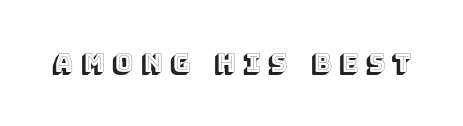
Q: Is the text italic (slanted)? A: No, it is upright.
Q: Is the text underlined? A: No.
Q: Is the spacing between letters normal or unusually wide? A: Unusually wide.
